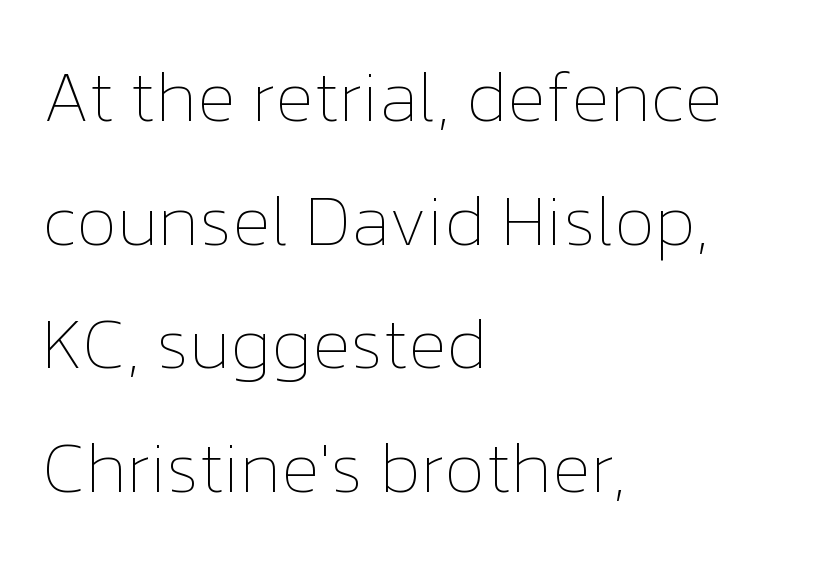
{"italic": "no", "bold": "no", "weight": "thin", "width": "normal", "stroke_contrast": "low", "x_height": "medium", "monospaced": "no", "underline": "no", "align": "left", "line_spacing_ratio": 1.74, "letter_spacing": "normal", "letter_spacing_em": 0.0, "glyph_px": 71}
